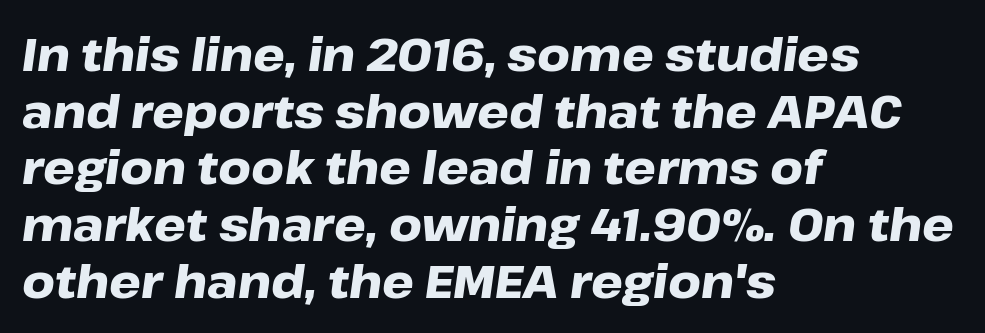
Q: Is the text bold? A: Yes.
Q: Is the text italic (slanted)? A: Yes, it leans right by about 8 degrees.
Q: Is the text underlined? A: No.
Q: How is the paragraph aligned? A: Left-aligned.
Q: Is the spacing between letters normal or unusually wide? A: Normal.
Q: Is the spacing between lines tight, normal or loose? A: Normal.
Q: Width (condensed, normal, or wide)? A: Wide.
Q: Stroke contrast? A: Low.
Q: x-height? A: Medium.
Q: Monospaced? A: No.
